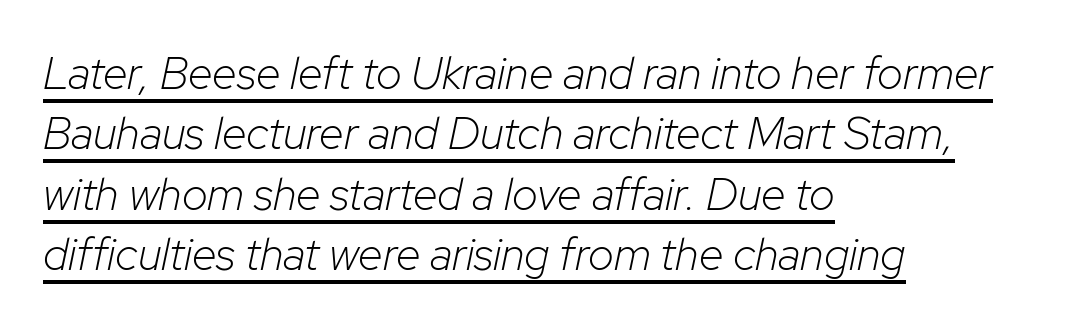
Q: Is the text bold? A: No.
Q: Is the text italic (slanted)? A: Yes, it leans right by about 12 degrees.
Q: Is the text underlined? A: Yes.
Q: How is the paragraph aligned? A: Left-aligned.
Q: Is the spacing between letters normal or unusually wide? A: Normal.
Q: Is the spacing between lines tight, normal or loose? A: Normal.
Q: Width (condensed, normal, or wide)? A: Normal.
Q: Stroke contrast? A: Low.
Q: x-height? A: Medium.
Q: Monospaced? A: No.
